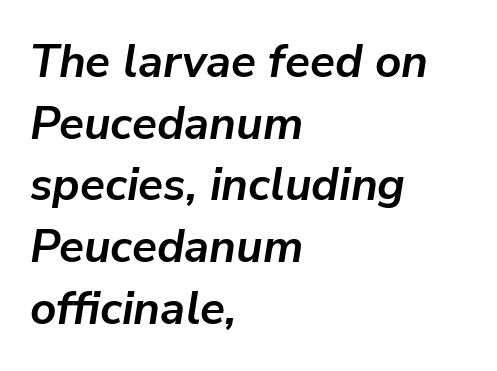
The image shows 46 px semibold type, italic (leaning right); set left-aligned, normal line spacing (1.34x), normal letter spacing, not underlined; low stroke contrast and a medium x-height.
